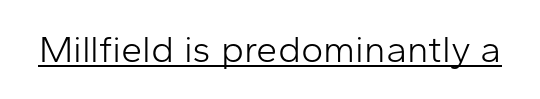
{"serif": "no", "italic": "no", "bold": "no", "weight": "light", "width": "normal", "stroke_contrast": "low", "x_height": "medium", "monospaced": "no", "underline": "yes", "letter_spacing": "normal", "letter_spacing_em": 0.0, "glyph_px": 38}
